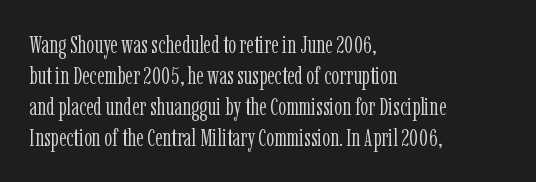
A light-to-regular cut is what we see here. Clear beneath every line of the passage. Vertical strokes here are truly vertical. The passage shown has conventional tracking throughout. Leftover space on each line is placed entirely after the last word.
